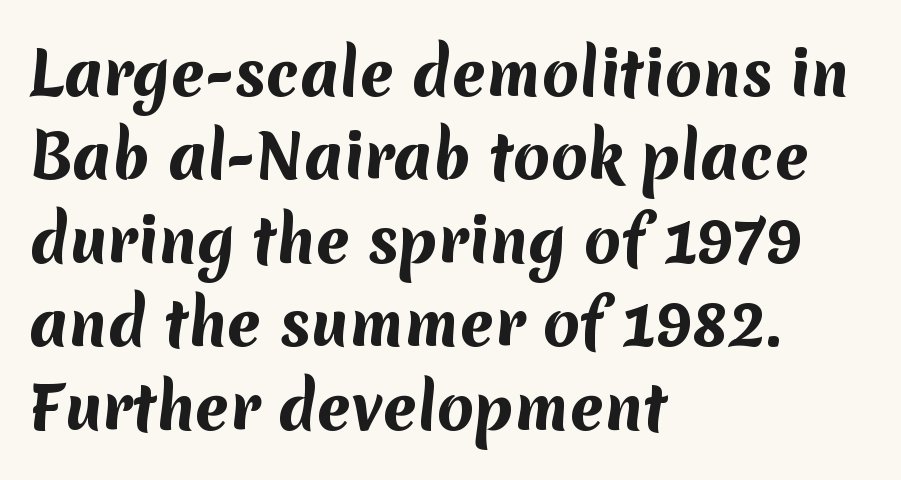
Looks like regular typesetting: each glyph gets only the width it needs. Its strokes are broad and dark, the hallmark of bold type. The string is rendered with underlining switched off. Tracking value appears to be zero — textbook default spacing. Font category for this specimen: sans-serif. Vertically, the passage feels balanced, rows spaced as you'd expect.
